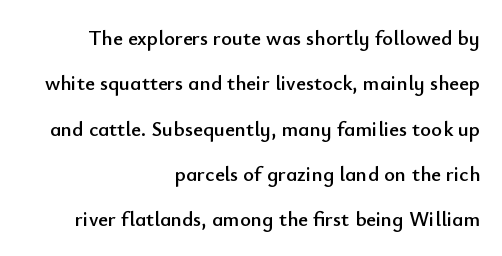
The image shows 21 px text type, upright; set right-aligned, loose line spacing (2.16x), normal letter spacing, not underlined.
